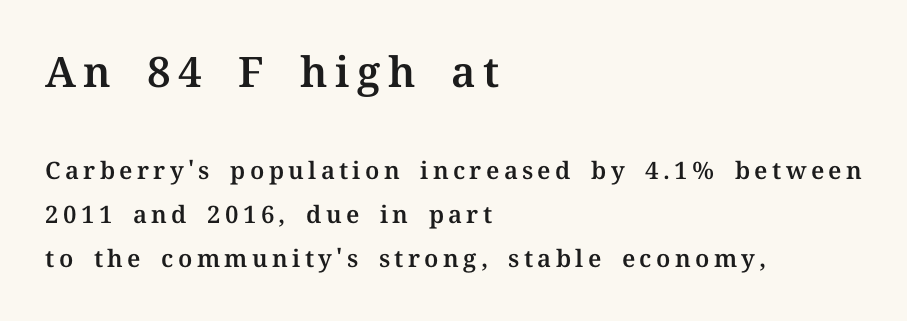
{"serif": "yes", "italic": "no", "width": "normal", "stroke_contrast": "medium", "x_height": "medium", "monospaced": "no", "underline": "no", "align": "left", "line_spacing_ratio": 1.83, "larger_block": "first", "size_ratio": 1.75, "glyph_px": 42}
